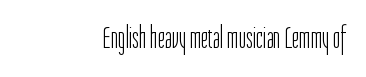
Q: Is the text bold? A: No.
Q: Is the text italic (slanted)? A: No, it is upright.
Q: Is the typeface a serif or a sans-serif typeface? A: Sans-serif.
Q: Is the text underlined? A: No.
Q: How is the paragraph aligned? A: Right-aligned.
Q: Is the spacing between letters normal or unusually wide? A: Normal.
Q: Width (condensed, normal, or wide)? A: Condensed.
Q: Stroke contrast? A: Low.
Q: x-height? A: Medium.
Q: Monospaced? A: No.
